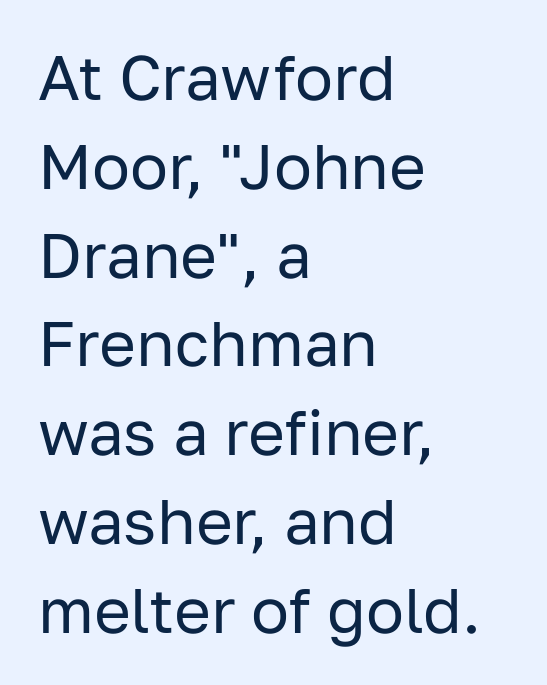
The image shows 63 px regular-weight sans-serif type, upright; set left-aligned, normal line spacing (1.41x), normal letter spacing, not underlined; low stroke contrast and a medium x-height.
